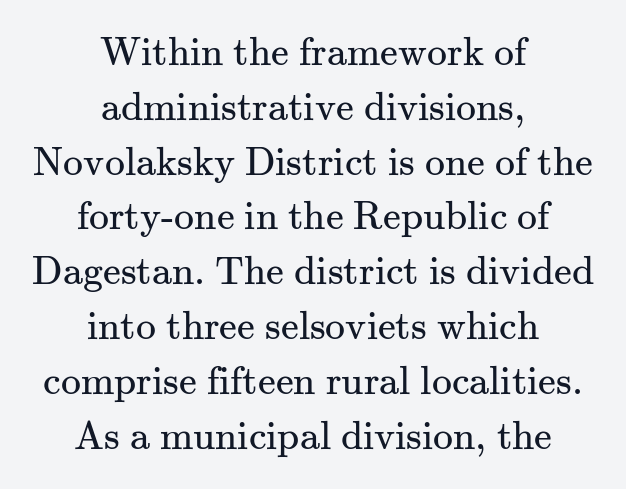
Q: Is the text bold? A: No.
Q: Is the text italic (slanted)? A: No, it is upright.
Q: Is the typeface a serif or a sans-serif typeface? A: Serif.
Q: Is the text underlined? A: No.
Q: How is the paragraph aligned? A: Centered.
Q: Is the spacing between letters normal or unusually wide? A: Normal.
Q: Is the spacing between lines tight, normal or loose? A: Normal.
Q: Width (condensed, normal, or wide)? A: Normal.
Q: Stroke contrast? A: Medium.
Q: x-height? A: Small.
Q: Monospaced? A: No.
